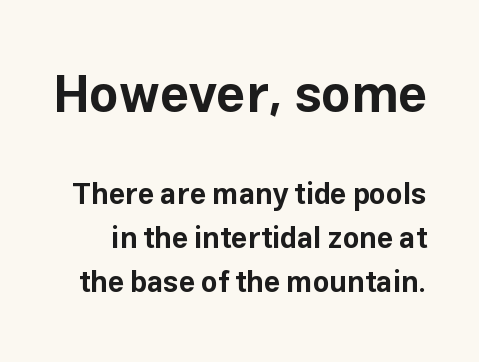
The image shows 51 px bold sans-serif type, upright; set normal line spacing (1.52x), normal letter spacing, not underlined; the first (top) block is 1.76x larger; low stroke contrast and a medium x-height.
